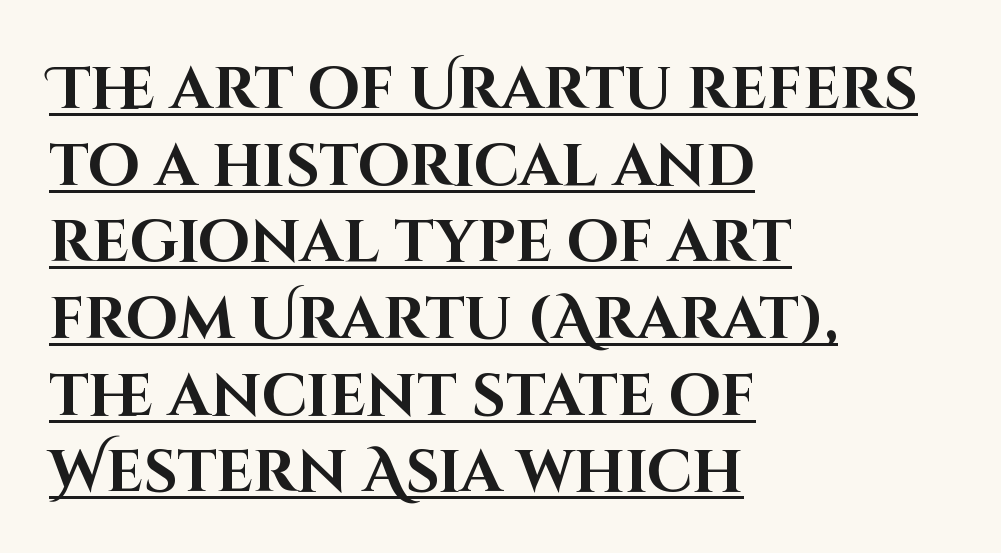
{"serif": "no", "italic": "no", "bold": "yes", "weight": "bold", "width": "normal", "stroke_contrast": "high", "x_height": "large", "monospaced": "no", "underline": "yes", "align": "left", "line_spacing": "normal", "line_spacing_ratio": 1.3, "letter_spacing": "normal", "letter_spacing_em": 0.0, "glyph_px": 59}
